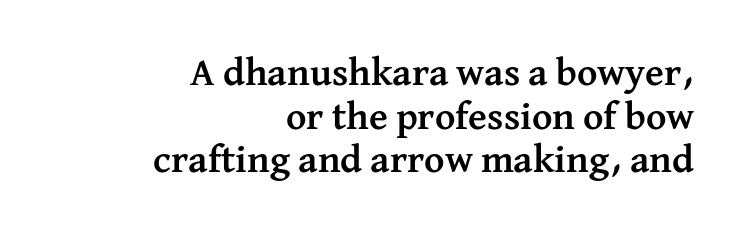
{"serif": "yes", "italic": "no", "bold": "yes", "weight": "semibold", "width": "normal", "stroke_contrast": "medium", "x_height": "medium", "monospaced": "no", "underline": "no", "align": "right", "line_spacing": "tight", "line_spacing_ratio": 1.12, "letter_spacing": "normal", "letter_spacing_em": 0.0, "glyph_px": 39}
